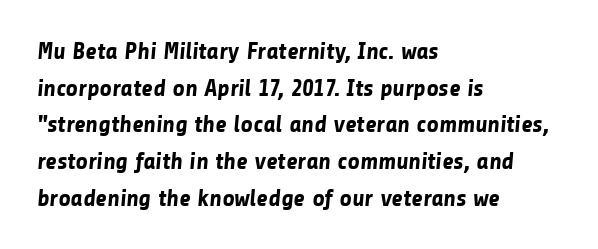
The image shows 24 px bold type; set left-aligned, normal line spacing (1.53x), normal letter spacing, not underlined.
